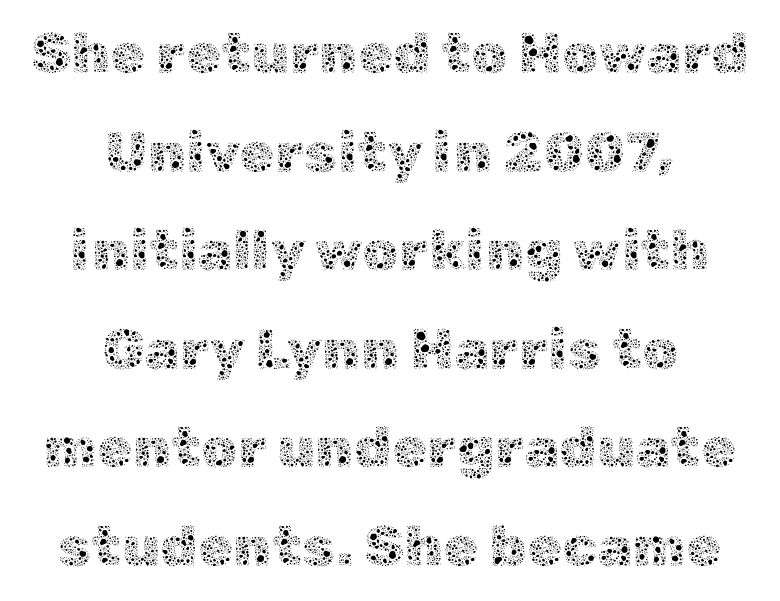
Stroke mass is kept to a normal reading level or below. Honestly, there is no underline to notice here at all. The compositor balanced each line on the midline. Compared with typical body copy, the letter spacing here is the same. You can tell it's not italic because the verticals are truly vertical.
